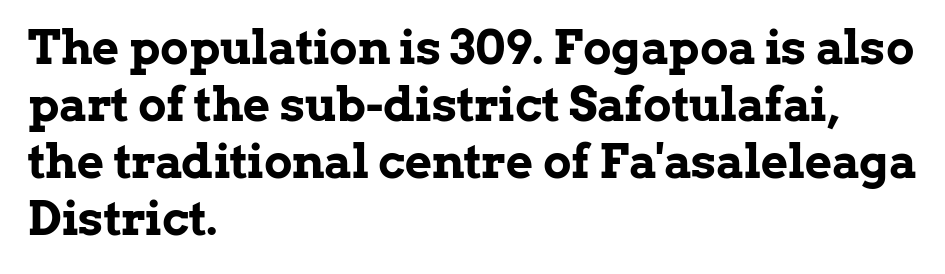
Q: Is the text bold? A: Yes.
Q: Is the text italic (slanted)? A: No, it is upright.
Q: Is the typeface a serif or a sans-serif typeface? A: Serif.
Q: Is the text underlined? A: No.
Q: How is the paragraph aligned? A: Left-aligned.
Q: Is the spacing between letters normal or unusually wide? A: Normal.
Q: Width (condensed, normal, or wide)? A: Normal.
Q: Stroke contrast? A: Low.
Q: x-height? A: Medium.
Q: Monospaced? A: No.
